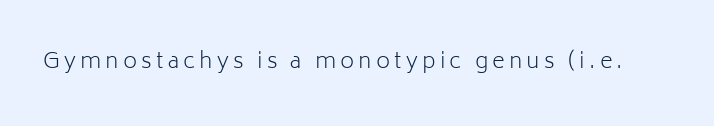
Q: Is the text bold? A: No.
Q: Is the text italic (slanted)? A: No, it is upright.
Q: Is the text underlined? A: No.
